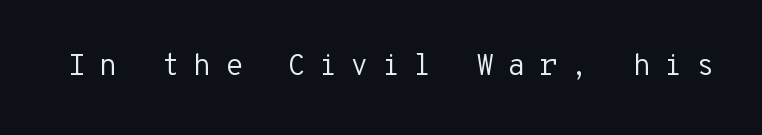
{"serif": "no", "italic": "no", "bold": "no", "weight": "regular", "width": "normal", "stroke_contrast": "low", "x_height": "medium", "monospaced": "yes", "underline": "no", "letter_spacing": "wide", "letter_spacing_em": 0.43, "glyph_px": 30}
